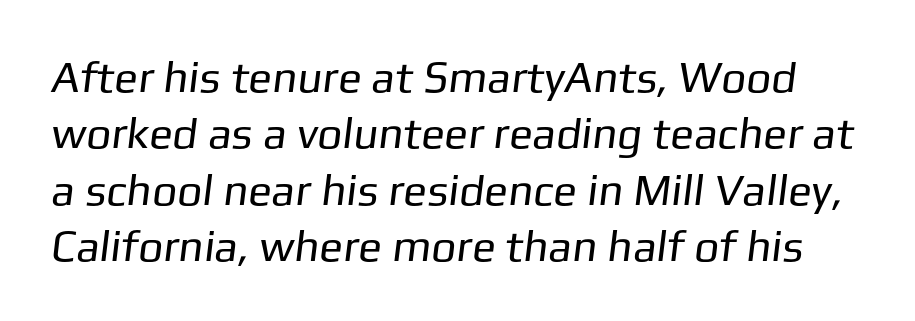
{"serif": "no", "bold": "no", "weight": "regular", "width": "normal", "stroke_contrast": "low", "x_height": "medium", "monospaced": "no", "underline": "no", "line_spacing": "normal", "line_spacing_ratio": 1.28, "letter_spacing": "normal", "letter_spacing_em": 0.0, "glyph_px": 44}
